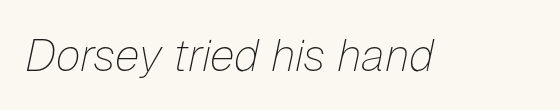
The image shows 45 px thin type, italic (leaning right); set normal letter spacing, not underlined; low stroke contrast and a medium x-height.
